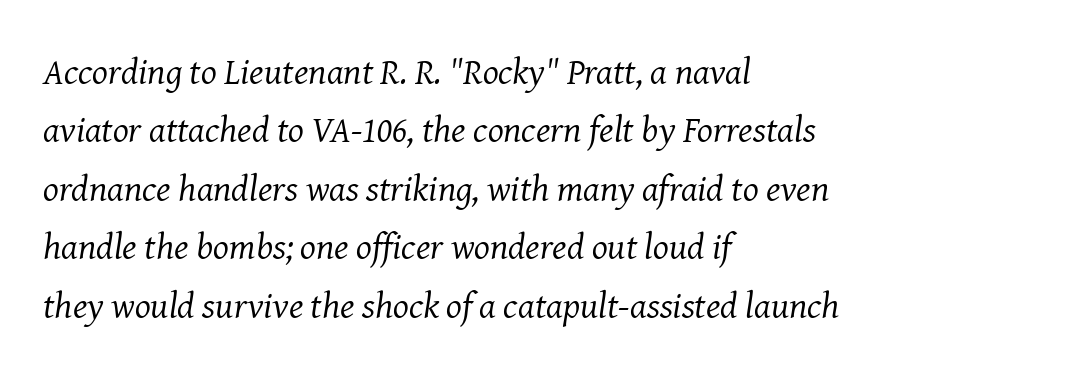
The image shows 37 px regular-weight serif type, italic (leaning right); set left-aligned, normal line spacing (1.58x), normal letter spacing, not underlined; medium stroke contrast and a medium x-height.
